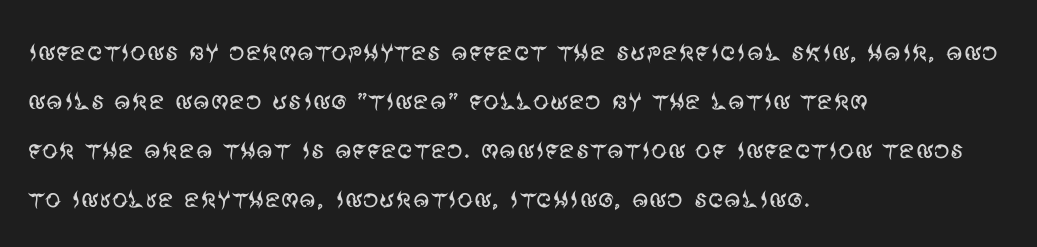
Characters follow at the spacing the type designer built in. Words float on clear page, feet unadorned. The typesetting does not lean heavy: it is not bold. Each letter's strokes conclude bluntly, with no projecting serifs. Every character sits straight up, as roman type does.
